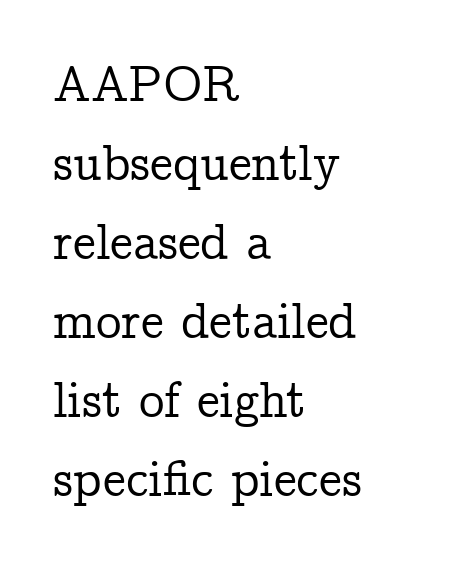
Q: Is the text italic (slanted)? A: No, it is upright.
Q: Is the typeface a serif or a sans-serif typeface? A: Serif.
Q: Is the text underlined? A: No.
Q: How is the paragraph aligned? A: Left-aligned.
Q: Is the spacing between letters normal or unusually wide? A: Normal.
Q: Is the spacing between lines tight, normal or loose? A: Normal.
Q: Width (condensed, normal, or wide)? A: Normal.
Q: Stroke contrast? A: Low.
Q: x-height? A: Medium.
Q: Monospaced? A: No.
